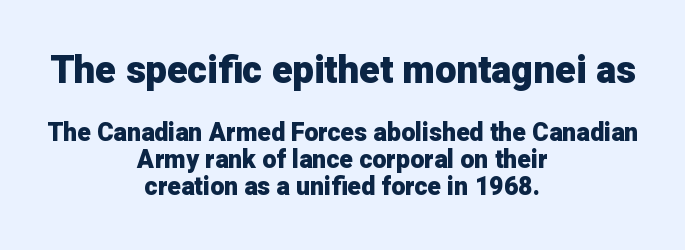
Q: Is the text bold? A: Yes.
Q: Is the text italic (slanted)? A: No, it is upright.
Q: Is the typeface a serif or a sans-serif typeface? A: Sans-serif.
Q: Is the text underlined? A: No.
Q: How is the paragraph aligned? A: Centered.
Q: Is the spacing between letters normal or unusually wide? A: Normal.
Q: Is the spacing between lines tight, normal or loose? A: Tight.
Q: Which block of text is set in a larger size, the first (top) or the second (bottom)? A: The first (top) one.
Q: Width (condensed, normal, or wide)? A: Normal.
Q: Stroke contrast? A: Low.
Q: x-height? A: Medium.
Q: Monospaced? A: No.
